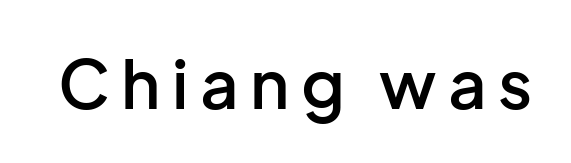
Q: Is the text bold? A: Semi-bold.
Q: Is the text italic (slanted)? A: No, it is upright.
Q: Is the typeface a serif or a sans-serif typeface? A: Sans-serif.
Q: Is the text underlined? A: No.
Q: Width (condensed, normal, or wide)? A: Normal.
Q: Stroke contrast? A: Low.
Q: x-height? A: Medium.
Q: Monospaced? A: No.
